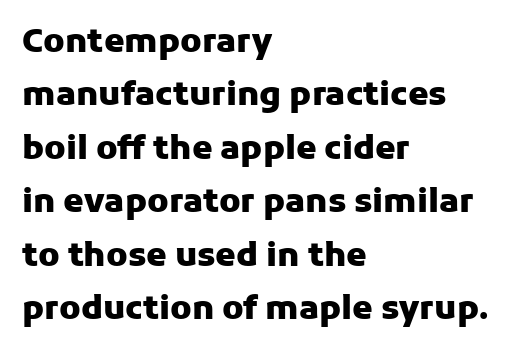
{"serif": "no", "italic": "no", "bold": "yes", "weight": "heavy", "width": "normal", "stroke_contrast": "low", "x_height": "medium", "monospaced": "no", "underline": "no", "align": "left", "line_spacing": "normal", "line_spacing_ratio": 1.62, "letter_spacing": "normal", "letter_spacing_em": 0.0, "glyph_px": 33}
